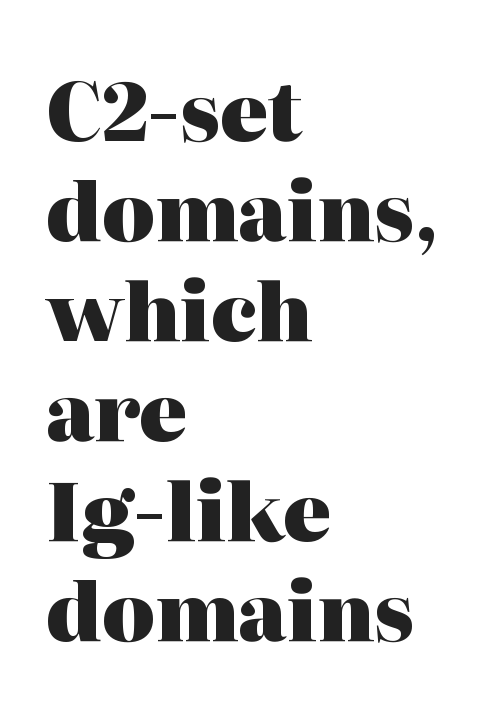
The image shows 80 px heavy serif type, upright; set left-aligned, normal line spacing (1.25x), normal letter spacing, not underlined; high stroke contrast and a medium x-height.
